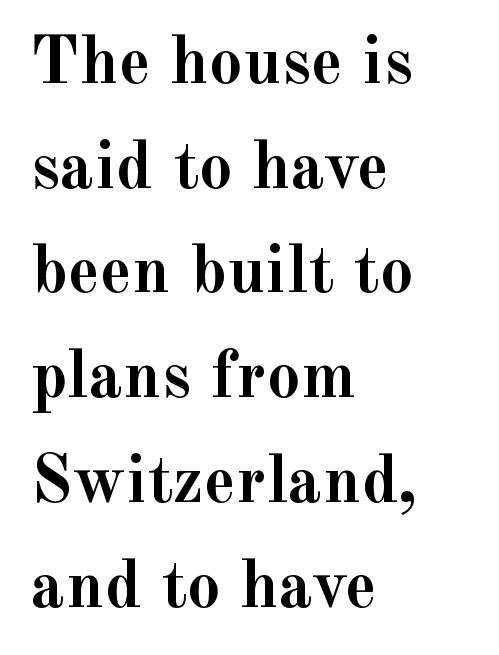
The image shows 68 px semibold serif type, upright; set left-aligned, normal line spacing (1.54x), normal letter spacing, not underlined; a small x-height.
